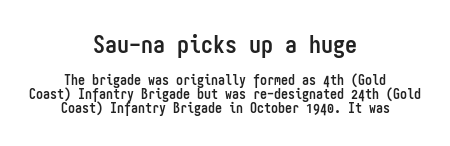
Does the bottom block carry the larger type? No, the top block does. Notice how thick the strokes are: this is what a full bold looks like. Compared with typical paragraphs, the rows here are closer together. Rendered with straight, roman letterforms.
